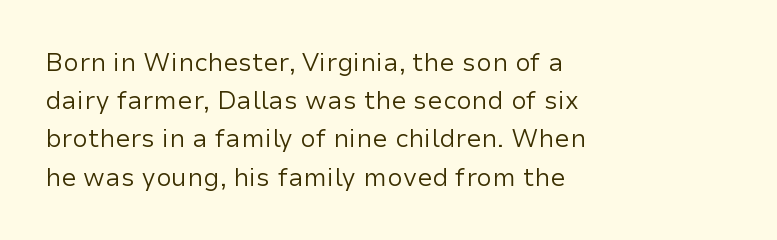
Q: Is the text bold? A: No.
Q: Is the text italic (slanted)? A: No, it is upright.
Q: Is the text underlined? A: No.
Q: How is the paragraph aligned? A: Left-aligned.
Q: Is the spacing between letters normal or unusually wide? A: Normal.
Q: Is the spacing between lines tight, normal or loose? A: Normal.
